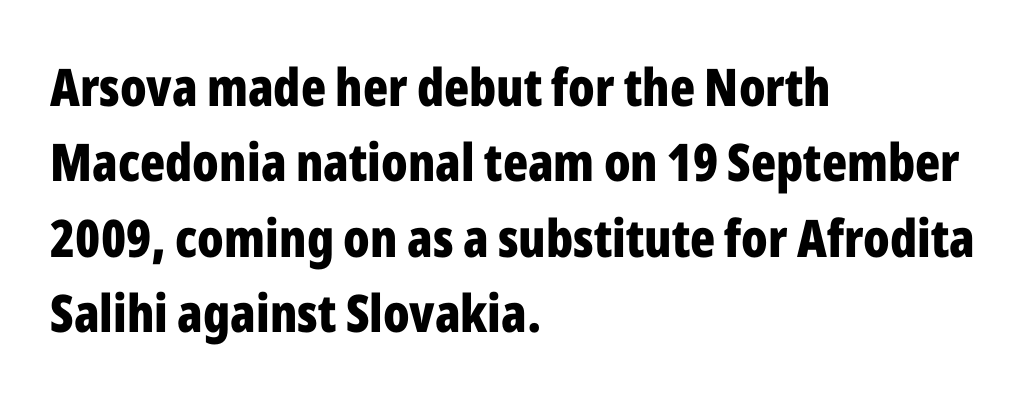
{"serif": "no", "italic": "no", "bold": "yes", "weight": "bold", "width": "condensed", "stroke_contrast": "low", "x_height": "medium", "monospaced": "no", "underline": "no", "align": "left", "line_spacing": "normal", "line_spacing_ratio": 1.45, "letter_spacing": "normal", "letter_spacing_em": 0.0, "glyph_px": 52}
